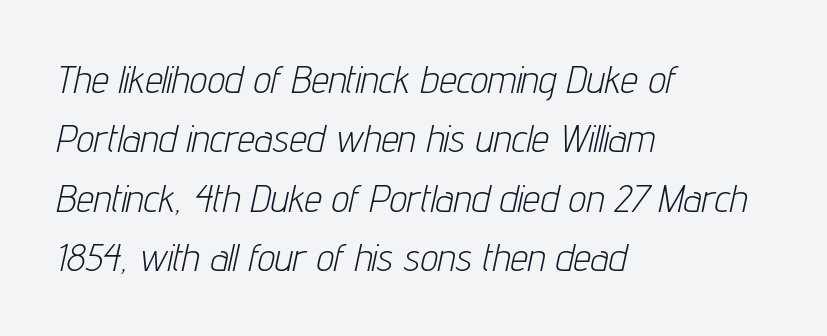
The typesetter chose a ragged-right arrangement here. The zone under the glyphs is completely vacant. The strokes carry an ordinary text weight at most. Tracking here is standard; glyphs follow each other at the usual distance.
